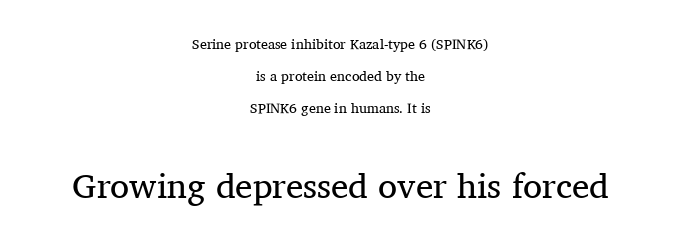
{"serif": "yes", "italic": "no", "bold": "no", "weight": "regular", "width": "normal", "stroke_contrast": "medium", "x_height": "medium", "monospaced": "no", "underline": "no", "align": "center", "line_spacing": "loose", "line_spacing_ratio": 2.29, "letter_spacing": "normal", "letter_spacing_em": 0.0, "larger_block": "second", "size_ratio": 2.5, "glyph_px": 35}
